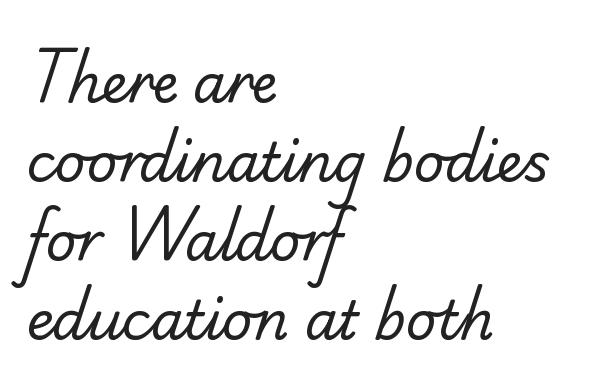
The image shows 53 px regular-weight sans-serif type; set left-aligned, normal line spacing (1.49x), normal letter spacing, not underlined; low stroke contrast and a small x-height.
